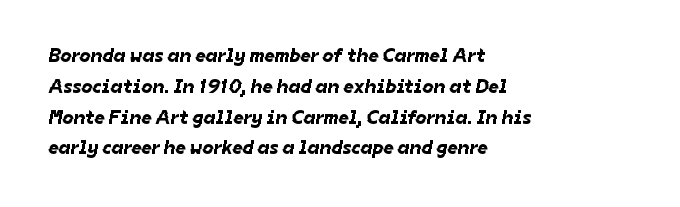
{"underline": "no", "align": "left", "line_spacing": "normal", "line_spacing_ratio": 1.54, "letter_spacing": "normal", "letter_spacing_em": 0.0, "glyph_px": 20}
